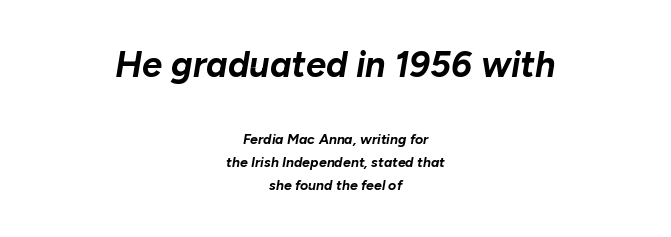
Proportional: the letters do not fall into vertical columns. Its strokes are broad and dark, the hallmark of bold type. Tall strokes in this sample are angled rather than plumb. Every row of glyphs is offset so its center matches the block's center. Between these two stacked blocks, the higher one wins on size. Unmarked baselines from the first word to the last.
